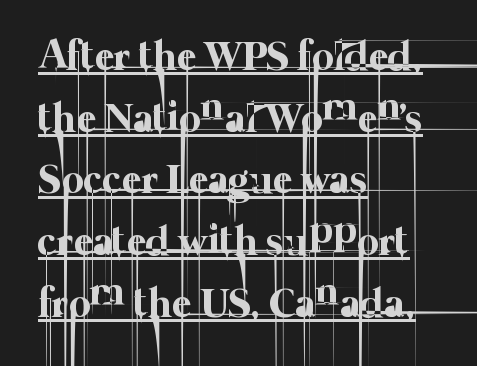
Q: Is the text bold? A: No.
Q: Is the text underlined? A: Yes.
Q: How is the paragraph aligned? A: Left-aligned.
Q: Is the spacing between letters normal or unusually wide? A: Normal.
Q: Is the spacing between lines tight, normal or loose? A: Normal.
Q: Width (condensed, normal, or wide)? A: Normal.
Q: Stroke contrast? A: Low.
Q: x-height? A: Medium.
Q: Monospaced? A: No.
